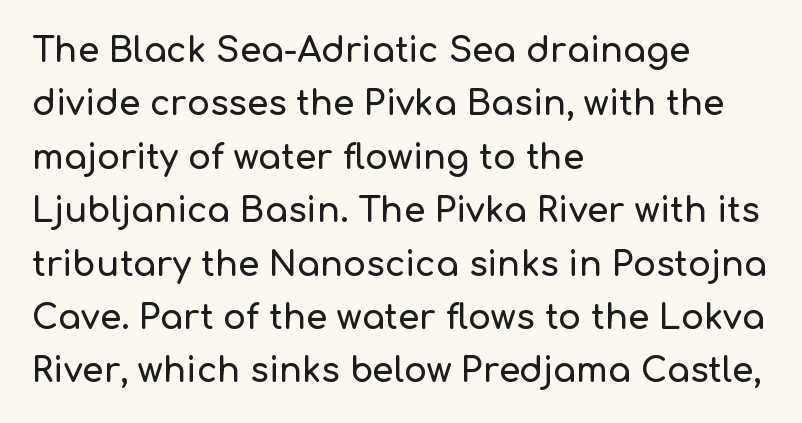
Is this a fixed-width face? No — the glyphs have proportional, varying widths. Nothing unusual about the tracking: characters are spaced as the font intends. The characters display no serif detailing; their extremities are plain. Horizontal alignment here is leftward, the default for most running prose.
